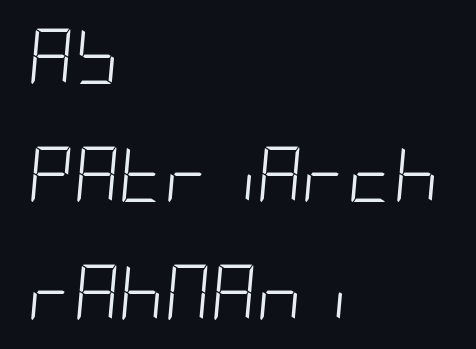
{"italic": "yes", "lean": "right", "slant_degrees": 5, "bold": "no", "weight": "light", "width": "condensed", "stroke_contrast": "low", "x_height": "large", "underline": "no", "align": "left", "line_spacing": "loose", "line_spacing_ratio": 2.11, "letter_spacing": "normal", "letter_spacing_em": 0.0, "glyph_px": 56}
